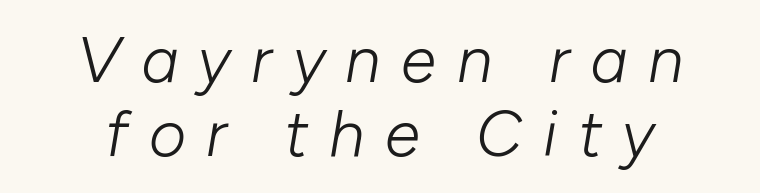
{"italic": "yes", "lean": "right", "slant_degrees": 10, "bold": "no", "weight": "light", "width": "normal", "stroke_contrast": "low", "x_height": "medium", "monospaced": "no", "underline": "no", "align": "center", "line_spacing": "tight", "line_spacing_ratio": 1.15, "letter_spacing": "wide", "letter_spacing_em": 0.32, "glyph_px": 64}
